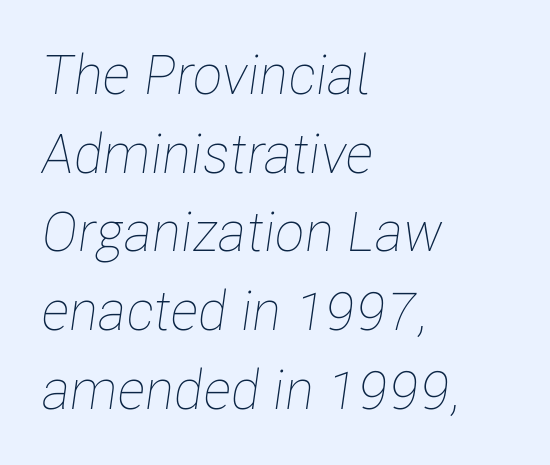
The image shows 55 px thin, condensed type, italic (leaning right); set left-aligned, normal line spacing (1.43x), normal letter spacing, not underlined; low stroke contrast and a medium x-height.
